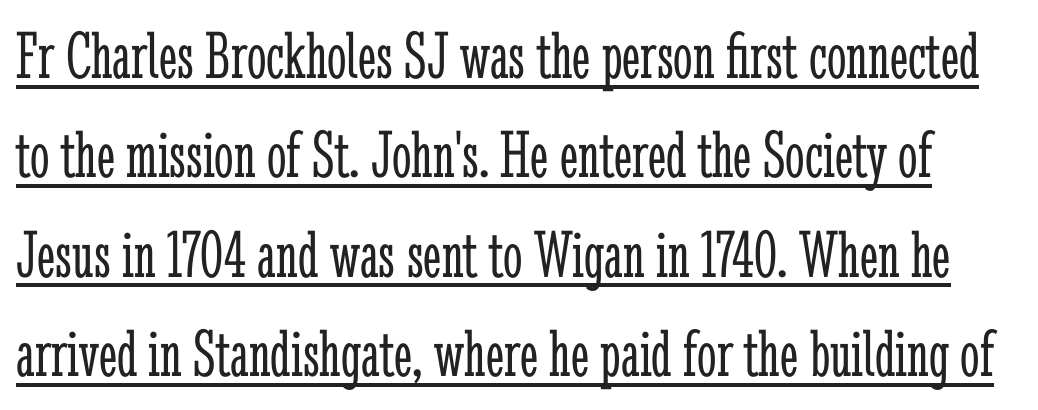
Q: Is the text bold? A: No.
Q: Is the text italic (slanted)? A: No, it is upright.
Q: Is the typeface a serif or a sans-serif typeface? A: Serif.
Q: Is the text underlined? A: Yes.
Q: Is the spacing between letters normal or unusually wide? A: Normal.
Q: Is the spacing between lines tight, normal or loose? A: Normal.
Q: Width (condensed, normal, or wide)? A: Condensed.
Q: Stroke contrast? A: Low.
Q: x-height? A: Medium.
Q: Monospaced? A: No.
